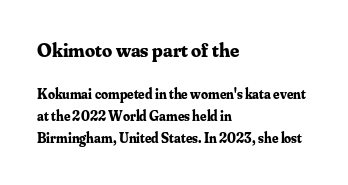
Regarding leading, the lines here are spaced in the standard way. Typeset ragged right — the left edge is the straight one. When letters stand straight like this, we call the style roman or upright. Top chunk: large. Bottom chunk: small. Each word holds together tightly as a unit, with standard inter-letter gaps.
